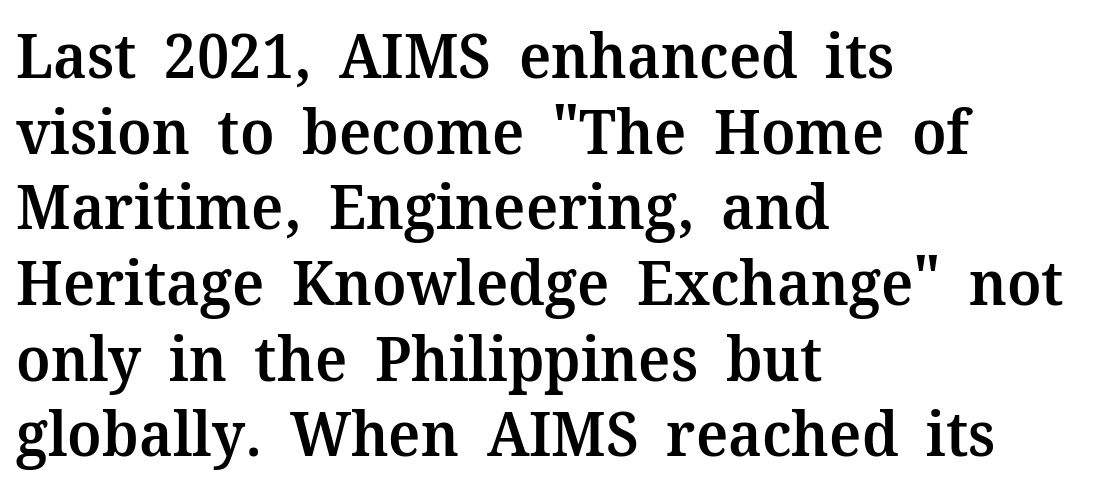
{"serif": "yes", "italic": "no", "bold": "semi", "weight": "semibold", "width": "normal", "stroke_contrast": "medium", "x_height": "medium", "monospaced": "no", "underline": "no", "align": "left", "line_spacing_ratio": 1.22, "letter_spacing": "normal", "letter_spacing_em": 0.0, "glyph_px": 62}
